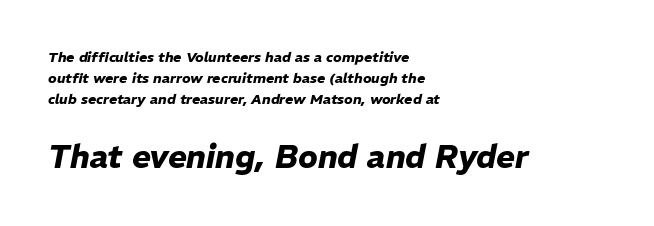
The image shows 32 px heavy type, italic (leaning right); set left-aligned, normal line spacing (1.49x), normal letter spacing, not underlined; the second (bottom) block is 2.29x larger; low stroke contrast and a medium x-height.
